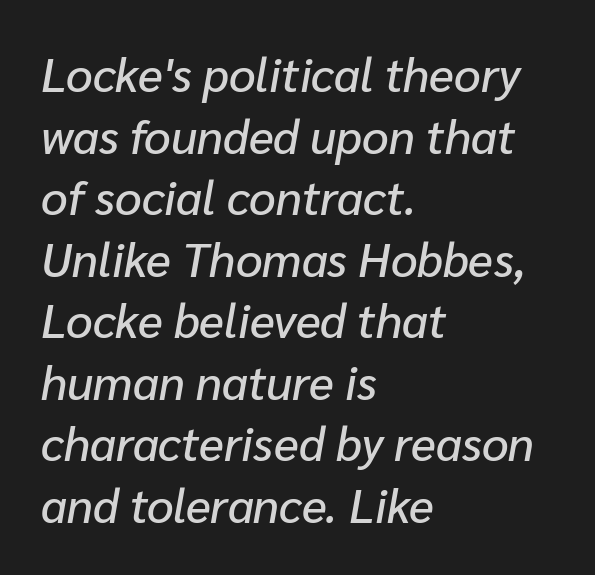
Q: Is the text italic (slanted)? A: Yes, it leans right by about 10 degrees.
Q: Is the text underlined? A: No.
Q: How is the paragraph aligned? A: Left-aligned.
Q: Is the spacing between letters normal or unusually wide? A: Normal.
Q: Is the spacing between lines tight, normal or loose? A: Normal.
Q: Width (condensed, normal, or wide)? A: Normal.
Q: Stroke contrast? A: Low.
Q: x-height? A: Medium.
Q: Monospaced? A: No.
